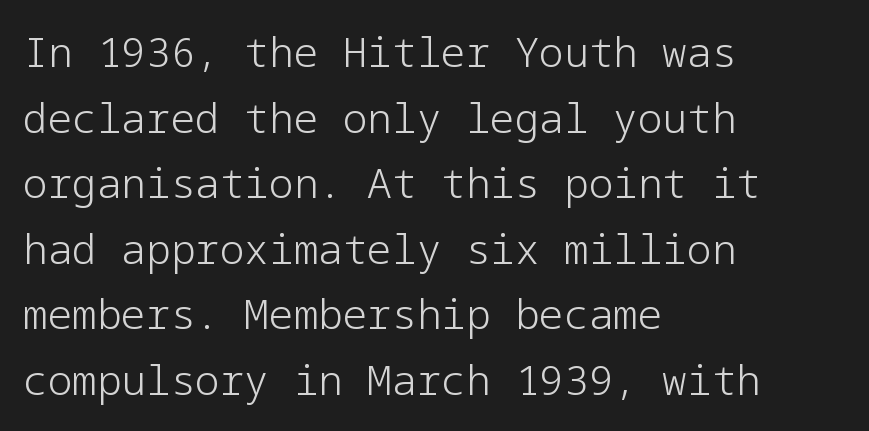
Q: Is the text bold? A: No.
Q: Is the text italic (slanted)? A: No, it is upright.
Q: Is the typeface a serif or a sans-serif typeface? A: Sans-serif.
Q: Is the text underlined? A: No.
Q: How is the paragraph aligned? A: Left-aligned.
Q: Is the spacing between letters normal or unusually wide? A: Normal.
Q: Is the spacing between lines tight, normal or loose? A: Normal.
Q: Width (condensed, normal, or wide)? A: Normal.
Q: Stroke contrast? A: Low.
Q: x-height? A: Medium.
